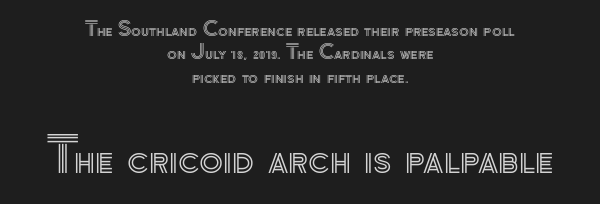
Each row of text sits above clean, open space. These lines keep a tight, regular rhythm from letter to letter. Which chunk is bigger? The second one — the bottom block dwarfs the top. The paragraph shown floats in the horizontal middle.
